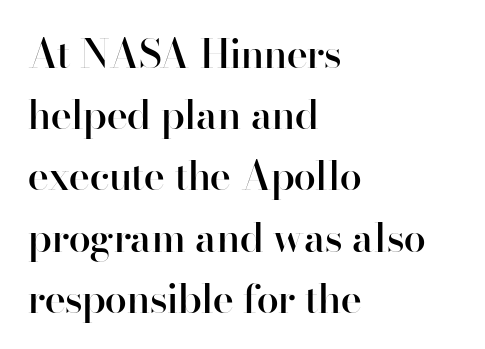
Classification — sans serif. This is the regular roman posture of the typeface. Quick note: underline off. Which margin do the lines hug? The left one — the right edge is uneven. Varying glyph widths throughout — classic text-font behaviour.
